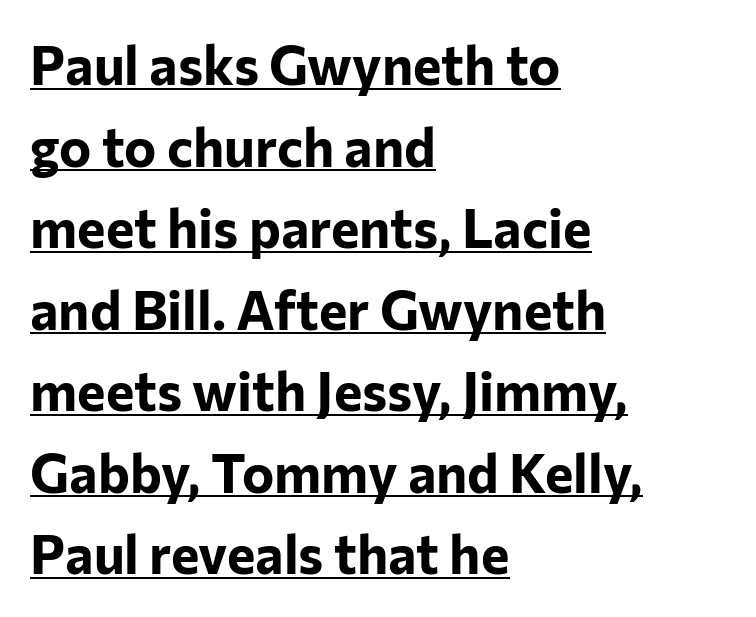
Q: Is the text bold? A: Yes.
Q: Is the text italic (slanted)? A: No, it is upright.
Q: Is the typeface a serif or a sans-serif typeface? A: Sans-serif.
Q: Is the text underlined? A: Yes.
Q: How is the paragraph aligned? A: Left-aligned.
Q: Is the spacing between letters normal or unusually wide? A: Normal.
Q: Is the spacing between lines tight, normal or loose? A: Normal.
Q: Width (condensed, normal, or wide)? A: Normal.
Q: Stroke contrast? A: Low.
Q: x-height? A: Medium.
Q: Monospaced? A: No.
